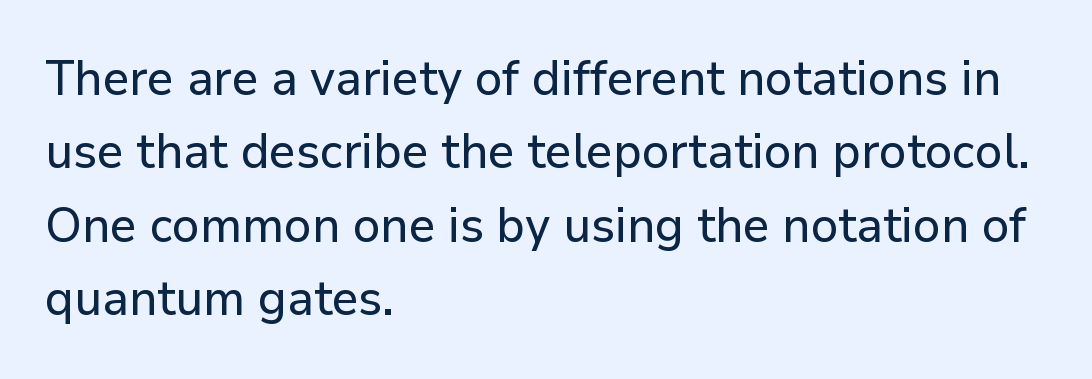
Normally led — the rows are evenly, conventionally spaced. Line beginnings align vertically; line endings do not. I'd call this a sans setting — the letters go barefoot. Underline: absent.
